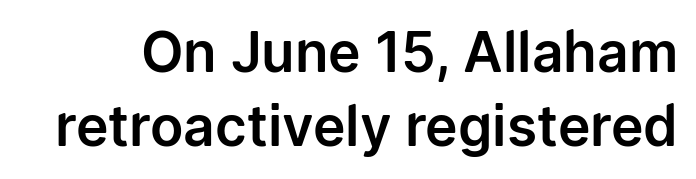
Q: Is the text italic (slanted)? A: No, it is upright.
Q: Is the typeface a serif or a sans-serif typeface? A: Sans-serif.
Q: Is the text underlined? A: No.
Q: Is the spacing between letters normal or unusually wide? A: Normal.
Q: Is the spacing between lines tight, normal or loose? A: Normal.
Q: Width (condensed, normal, or wide)? A: Normal.
Q: Stroke contrast? A: Low.
Q: x-height? A: Medium.
Q: Monospaced? A: No.
